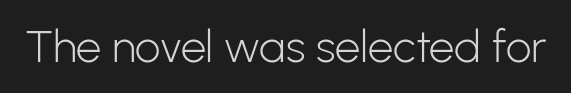
Q: Is the text bold? A: No.
Q: Is the text italic (slanted)? A: No, it is upright.
Q: Is the typeface a serif or a sans-serif typeface? A: Sans-serif.
Q: Is the text underlined? A: No.
Q: Is the spacing between letters normal or unusually wide? A: Normal.
Q: Width (condensed, normal, or wide)? A: Normal.
Q: Stroke contrast? A: Low.
Q: x-height? A: Medium.
Q: Monospaced? A: No.
